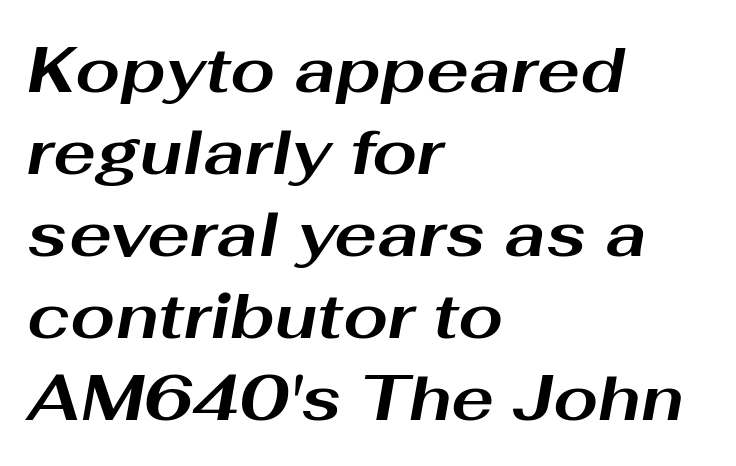
The image shows 64 px bold, wide type, italic (leaning right); set left-aligned, normal line spacing (1.28x), normal letter spacing, not underlined; medium stroke contrast and a medium x-height.
